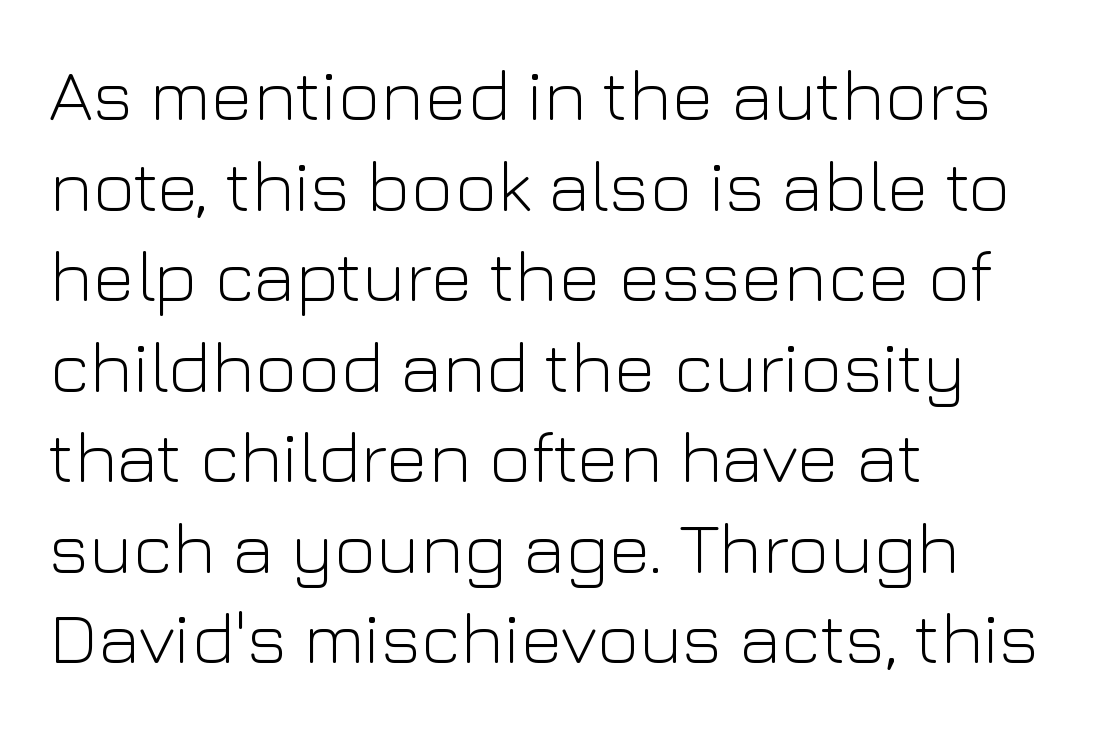
The image shows 73 px light sans-serif type, upright; set left-aligned, line spacing 1.24x, normal letter spacing, not underlined; low stroke contrast and a medium x-height.
